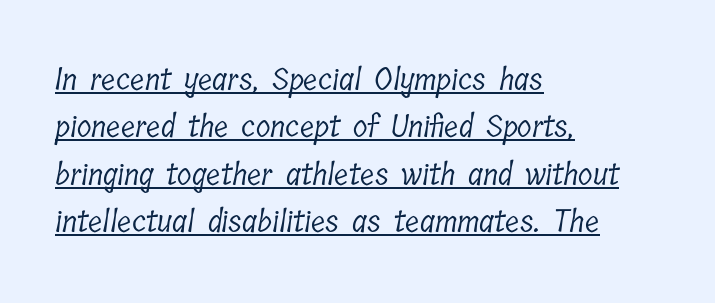
Q: Is the text bold? A: No.
Q: Is the typeface a serif or a sans-serif typeface? A: Serif.
Q: Is the text underlined? A: Yes.
Q: How is the paragraph aligned? A: Left-aligned.
Q: Is the spacing between letters normal or unusually wide? A: Normal.
Q: Is the spacing between lines tight, normal or loose? A: Normal.
Q: Width (condensed, normal, or wide)? A: Condensed.
Q: Stroke contrast? A: Low.
Q: x-height? A: Medium.
Q: Monospaced? A: No.
